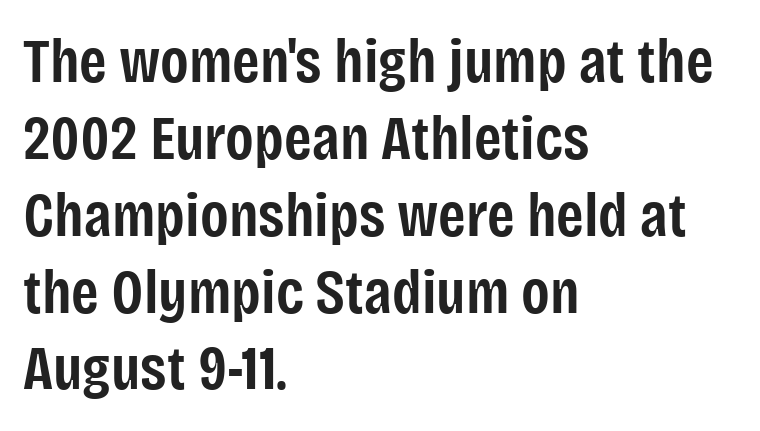
Q: Is the text bold? A: Semi-bold.
Q: Is the text italic (slanted)? A: No, it is upright.
Q: Is the typeface a serif or a sans-serif typeface? A: Sans-serif.
Q: Is the text underlined? A: No.
Q: How is the paragraph aligned? A: Left-aligned.
Q: Is the spacing between letters normal or unusually wide? A: Normal.
Q: Width (condensed, normal, or wide)? A: Condensed.
Q: Stroke contrast? A: Low.
Q: x-height? A: Large.
Q: Monospaced? A: No.
